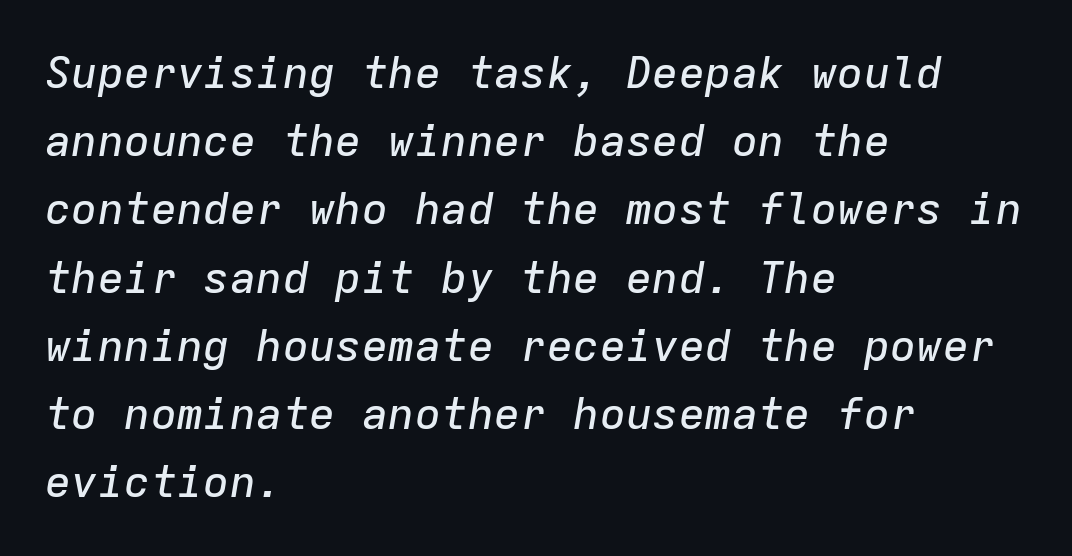
The setting favours the left margin, as ordinary paragraphs usually do. The face used here has a pronounced slope to its letters. Observe the ordinary spacing: letters are neighbours, not strangers. The baseline area is clear. Compared with typical paragraphs, the rows here are spaced about the same. These lines are rendered in a fixed-pitch font.
